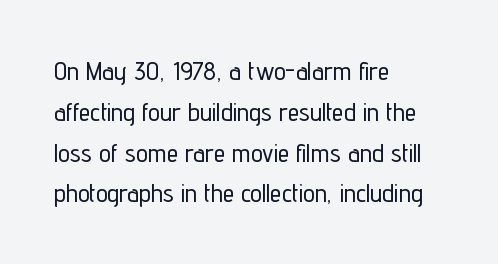
Q: Is the text italic (slanted)? A: No, it is upright.
Q: Is the text underlined? A: No.
Q: How is the paragraph aligned? A: Left-aligned.
Q: Is the spacing between letters normal or unusually wide? A: Normal.
Q: Is the spacing between lines tight, normal or loose? A: Normal.
